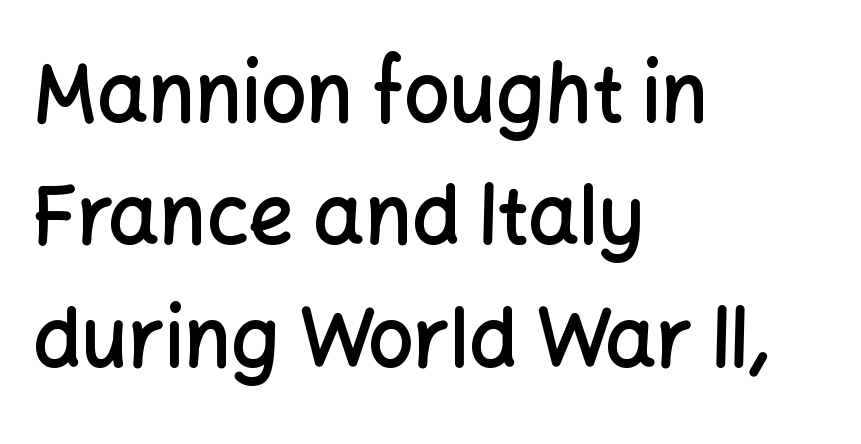
The letters carry no serifs — their stems end cleanly without finishing strokes. Check under the words: just untouched page. Here the designer chose a conventional face with non-uniform glyph widths. Interline gaps are of average width in this sample.
